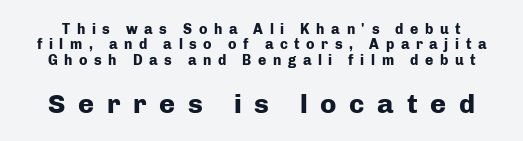
Typographic density is high because the face is bold. The passage shown stacks its lines with hardly any gap. Small over large — that's the arrangement of the two blocks here. The horizontal fit of the characters is loose and conspicuously gappy. Upright lettering throughout.
